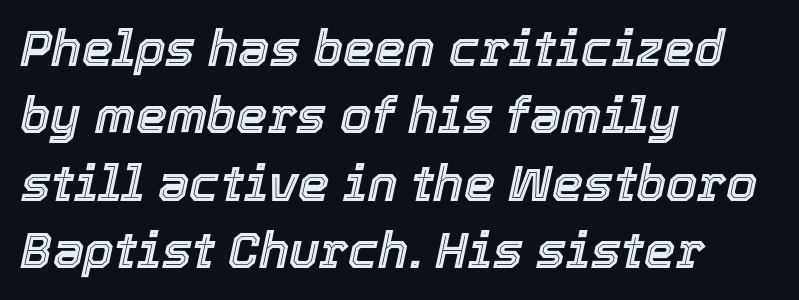
The image shows 50 px text type, italic (leaning right); set left-aligned, normal line spacing (1.35x), normal letter spacing, not underlined; a medium x-height.
